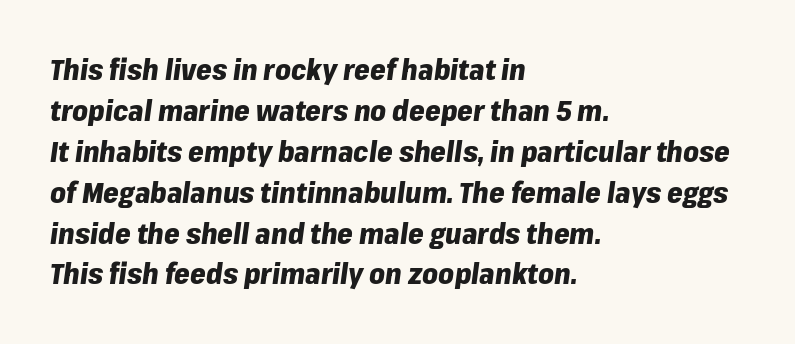
These lines carry a lot of weight — the face is fully bold. Yep, that's italic — everything's leaning. What's the leading like? Ordinary, nothing unusual. These lines are set flush left with a ragged right edge. Here the glyphs are tracked normally, forming tight word shapes. Plain, unruled lines of type.
